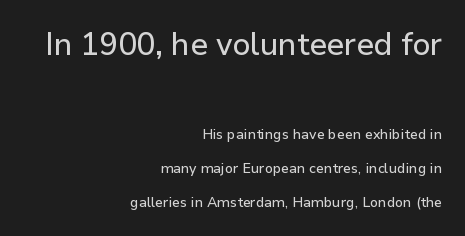
The image shows 31 px sans-serif type, upright; set right-aligned, loose line spacing (2.45x), normal letter spacing, not underlined; the first (top) block is 2.21x larger; low stroke contrast and a medium x-height.
